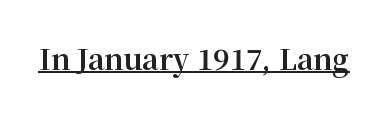
{"serif": "yes", "italic": "no", "bold": "yes", "weight": "bold", "width": "normal", "stroke_contrast": "medium", "x_height": "medium", "monospaced": "no", "underline": "yes", "letter_spacing": "normal", "letter_spacing_em": 0.0, "glyph_px": 28}
